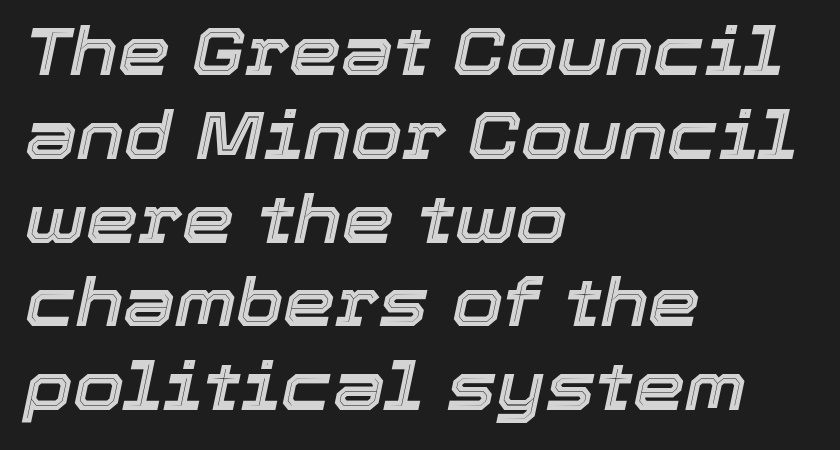
Spacing verdict: proportional, widths tailored to each character. Normally led — the rows are evenly, conventionally spaced. The lettering tilts uniformly, giving the passage an italic look. The space directly below the letters is spotless.
